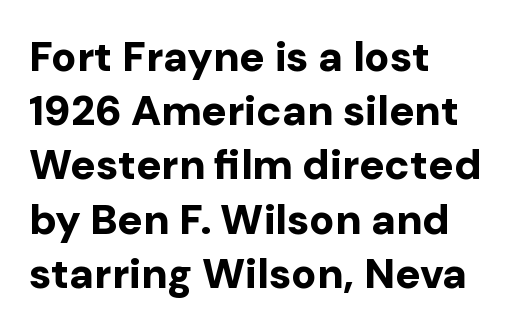
In terms of letterform style, serifs are entirely absent. Vertical strokes here are truly vertical. The designer left line spacing at the default. Underlining? Definitely not there. Proportional: the letters do not fall into vertical columns. Spacing between characters is what you'd get straight out of the box.
